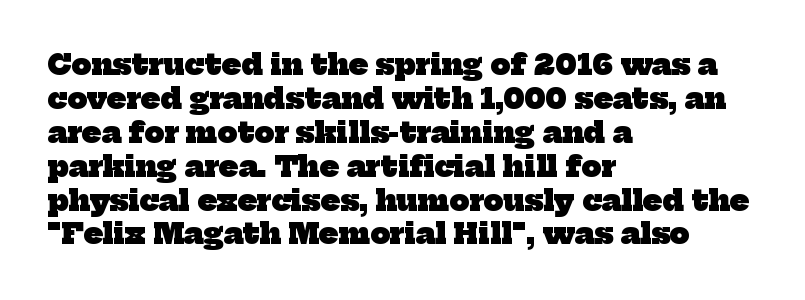
Each letter's strokes conclude with small projecting serifs. Just letters on the line, the space beneath them empty. Looks like regular typesetting: each glyph gets only the width it needs. Chunky letters — that's bold for sure. The type is set solid horizontally, with unmodified tracking.
